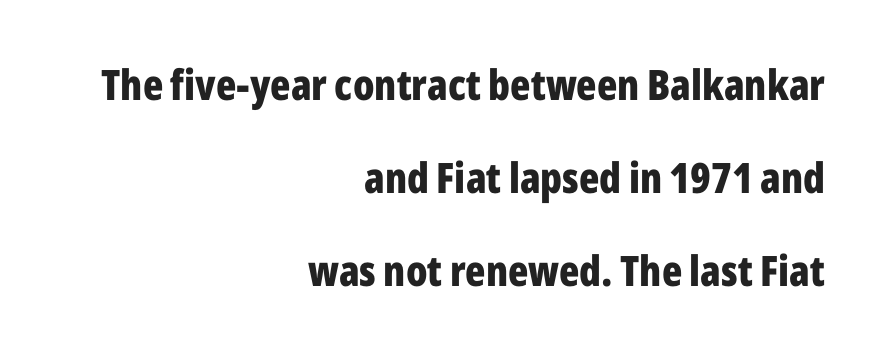
The strip under each line holds only bare page. Spacing verdict: proportional, widths tailored to each character. Tracking here is standard; glyphs follow each other at the usual distance. Visually the block forms a straight wall on the right and a jagged coastline on the left.
